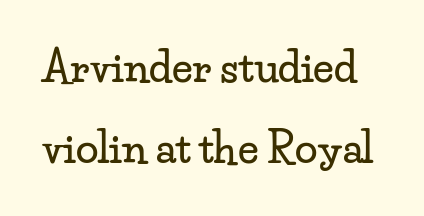
The image shows 41 px wide serif type, upright; set loose line spacing (1.97x), normal letter spacing, not underlined; low stroke contrast and a small x-height.
